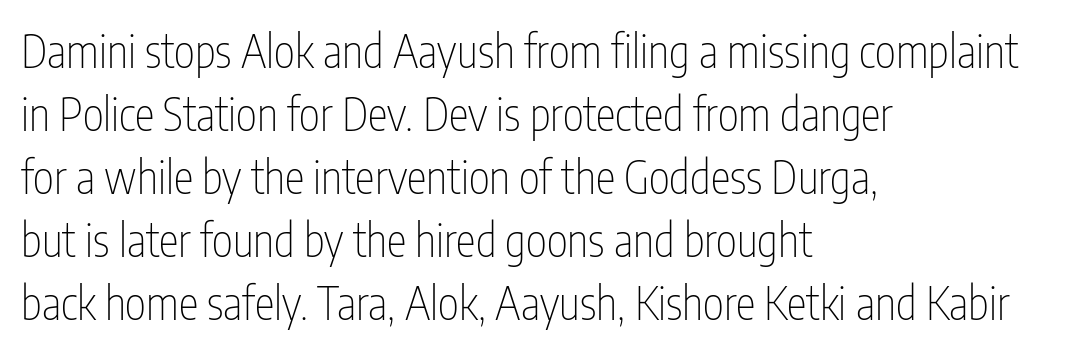
The image shows 45 px thin, condensed sans-serif type, upright; set left-aligned, normal line spacing (1.4x), normal letter spacing, not underlined; low stroke contrast and a medium x-height.
